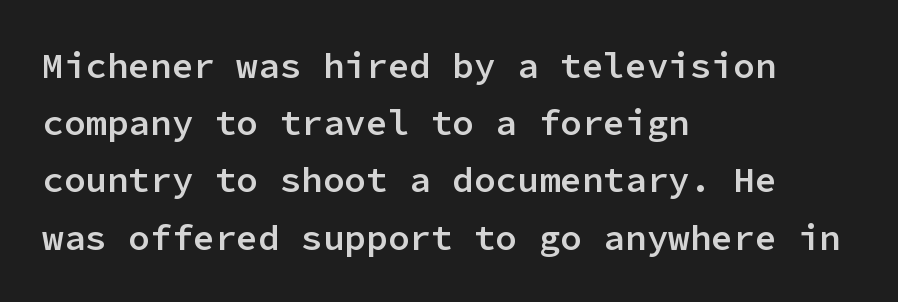
Q: Is the text bold? A: Semi-bold.
Q: Is the text italic (slanted)? A: No, it is upright.
Q: Is the typeface a serif or a sans-serif typeface? A: Sans-serif.
Q: Is the text underlined? A: No.
Q: How is the paragraph aligned? A: Left-aligned.
Q: Is the spacing between letters normal or unusually wide? A: Normal.
Q: Is the spacing between lines tight, normal or loose? A: Normal.
Q: Width (condensed, normal, or wide)? A: Normal.
Q: Stroke contrast? A: Low.
Q: x-height? A: Medium.
Q: Monospaced? A: Yes.
